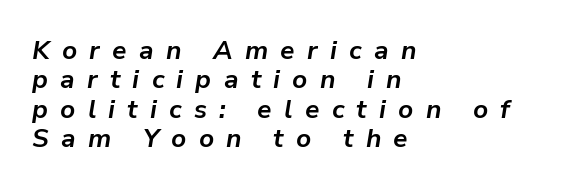
The image shows 26 px bold type, italic (leaning right); set left-aligned, tight line spacing (1.13x), unusually wide letter spacing (+0.47 em), not underlined.
